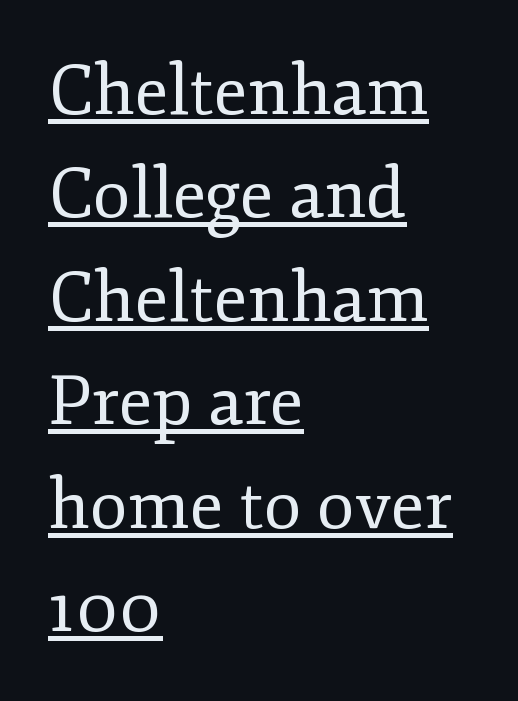
Weight class: somewhere from thin through regular. Nothing unusual about the tracking: characters are spaced as the font intends. Line spacing here is normal. A roman cut, with each character standing at attention. The typeface chosen for these lines features serifs.
